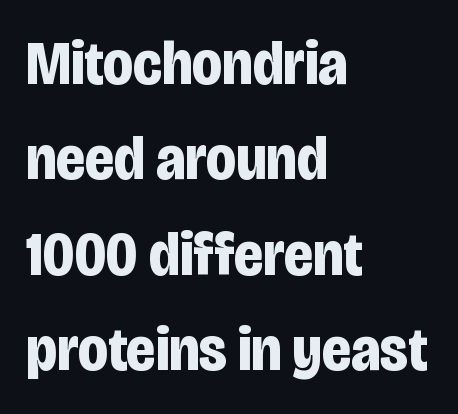
Q: Is the text bold? A: Yes.
Q: Is the text italic (slanted)? A: No, it is upright.
Q: Is the typeface a serif or a sans-serif typeface? A: Sans-serif.
Q: Is the text underlined? A: No.
Q: How is the paragraph aligned? A: Left-aligned.
Q: Is the spacing between letters normal or unusually wide? A: Normal.
Q: Is the spacing between lines tight, normal or loose? A: Normal.
Q: Width (condensed, normal, or wide)? A: Condensed.
Q: Stroke contrast? A: Low.
Q: x-height? A: Large.
Q: Monospaced? A: No.
